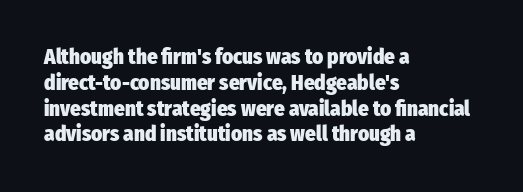
The letters stand upright; this is a roman face. Every row of glyphs begins at an identical x-position on the left. Between one letter and the next there's only the usual sliver of space. Caption: bold face, heavy strokes.
